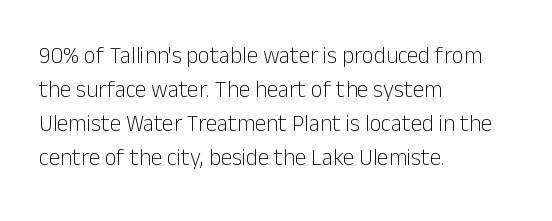
The image shows 23 px text type, upright; set left-aligned, normal line spacing (1.48x), normal letter spacing, not underlined.
